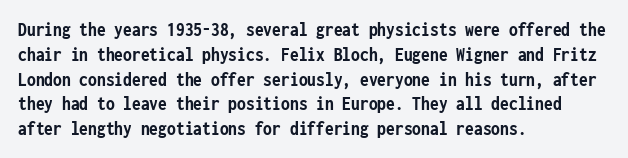
Q: Is the text bold? A: Yes.
Q: Is the text italic (slanted)? A: No, it is upright.
Q: Is the text underlined? A: No.
Q: How is the paragraph aligned? A: Left-aligned.
Q: Is the spacing between letters normal or unusually wide? A: Normal.
